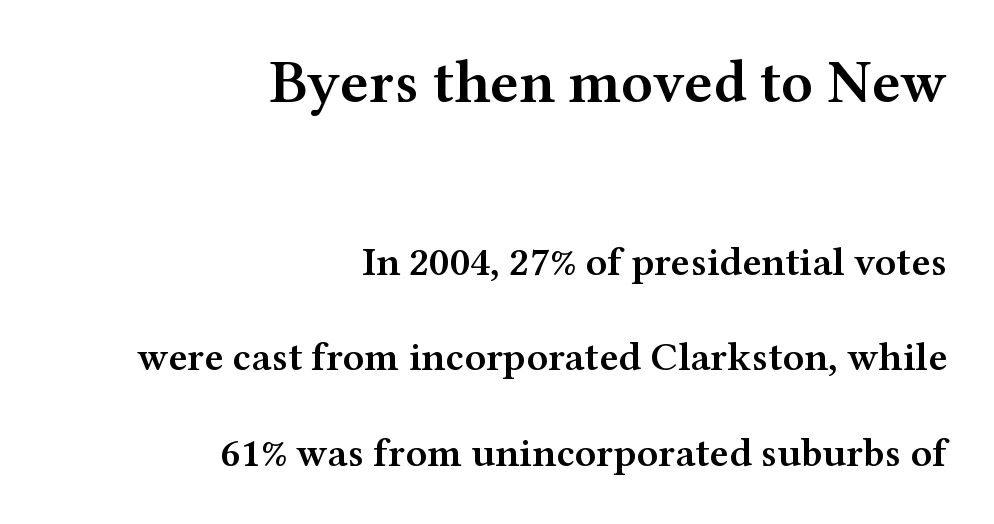
Q: Is the text bold? A: Semi-bold.
Q: Is the text italic (slanted)? A: No, it is upright.
Q: Is the typeface a serif or a sans-serif typeface? A: Serif.
Q: Is the text underlined? A: No.
Q: How is the paragraph aligned? A: Right-aligned.
Q: Is the spacing between letters normal or unusually wide? A: Normal.
Q: Is the spacing between lines tight, normal or loose? A: Loose.
Q: Which block of text is set in a larger size, the first (top) or the second (bottom)? A: The first (top) one.
Q: Width (condensed, normal, or wide)? A: Wide.
Q: Stroke contrast? A: Medium.
Q: x-height? A: Medium.
Q: Monospaced? A: No.
